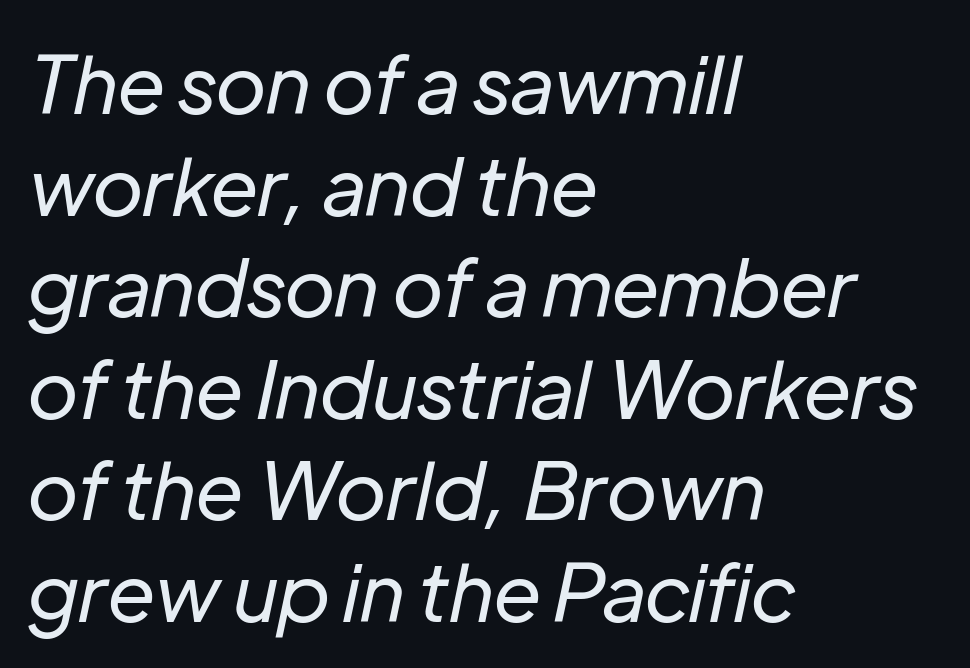
The image shows 80 px regular-weight type, italic (leaning right); set left-aligned, normal line spacing (1.27x), normal letter spacing, not underlined; low stroke contrast and a medium x-height.
